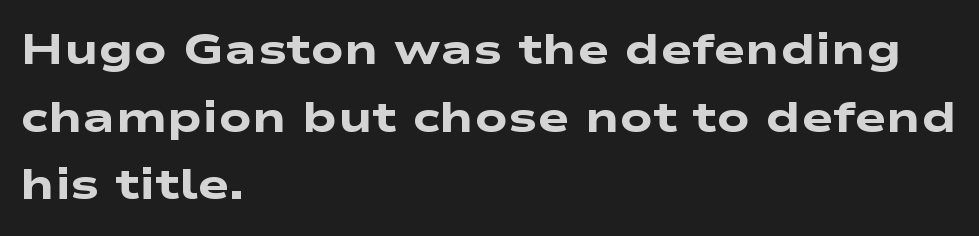
{"serif": "no", "bold": "yes", "weight": "heavy", "width": "wide", "stroke_contrast": "low", "x_height": "medium", "monospaced": "no", "underline": "no", "align": "left", "line_spacing": "normal", "line_spacing_ratio": 1.57, "letter_spacing": "normal", "letter_spacing_em": 0.0, "glyph_px": 43}
